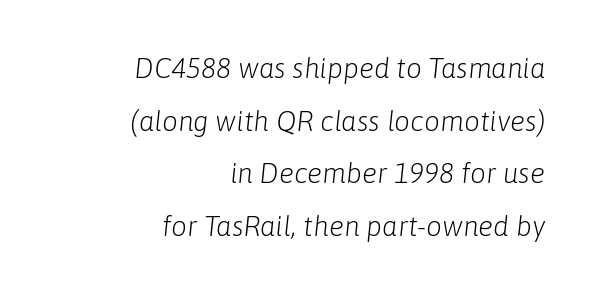
The image shows 28 px light type, italic (leaning right); set right-aligned, line spacing 1.88x, normal letter spacing, not underlined; low stroke contrast and a medium x-height.
